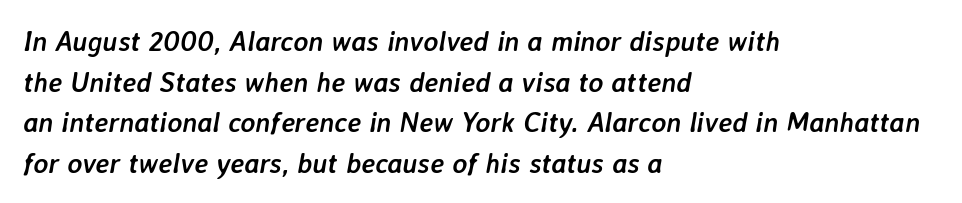
The image shows 28 px semibold type, italic (leaning right); set left-aligned, normal line spacing (1.45x), normal letter spacing, not underlined; low stroke contrast and a medium x-height.
